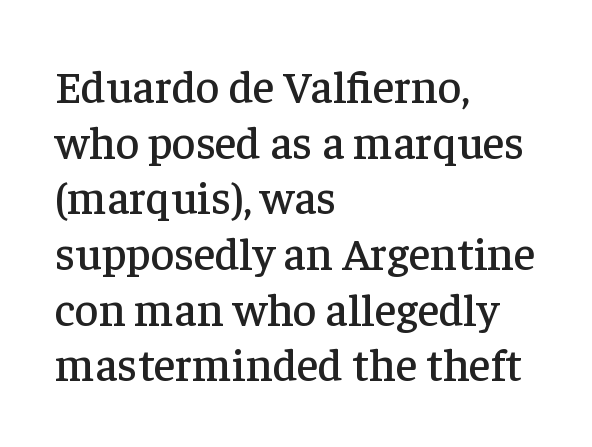
{"serif": "yes", "italic": "no", "width": "normal", "stroke_contrast": "low", "x_height": "medium", "monospaced": "no", "underline": "no", "align": "left", "line_spacing_ratio": 1.21, "letter_spacing": "normal", "letter_spacing_em": 0.0, "glyph_px": 46}
